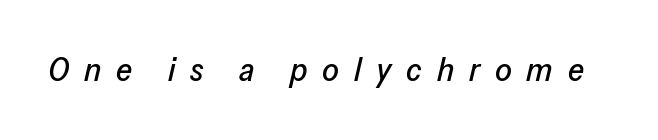
The space directly below the letters is spotless. Proportional: the letters do not fall into vertical columns. Does extra space separate the letters? Yes, quite a lot of it. The typography opts for an oblique posture over an upright one.
